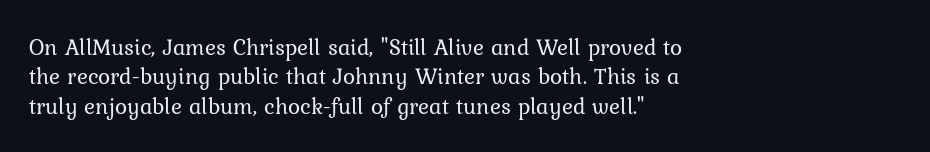
{"italic": "no", "bold": "no", "underline": "no", "align": "left", "line_spacing": "normal", "line_spacing_ratio": 1.28, "letter_spacing": "normal", "letter_spacing_em": 0.0, "glyph_px": 23}
